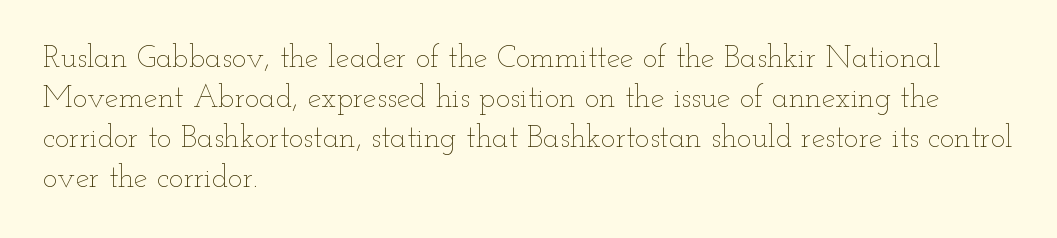
Tracking here is standard; glyphs follow each other at the usual distance. Quick note: underline off. Line spacing here is normal. The rendering anchors every line to the left-hand side.
